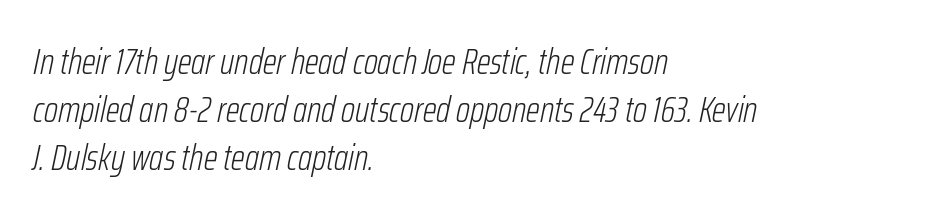
{"italic": "yes", "lean": "right", "slant_degrees": 12, "bold": "no", "weight": "light", "width": "condensed", "stroke_contrast": "low", "x_height": "medium", "monospaced": "no", "underline": "no", "align": "left", "line_spacing": "normal", "line_spacing_ratio": 1.34, "letter_spacing": "normal", "letter_spacing_em": 0.0, "glyph_px": 36}
